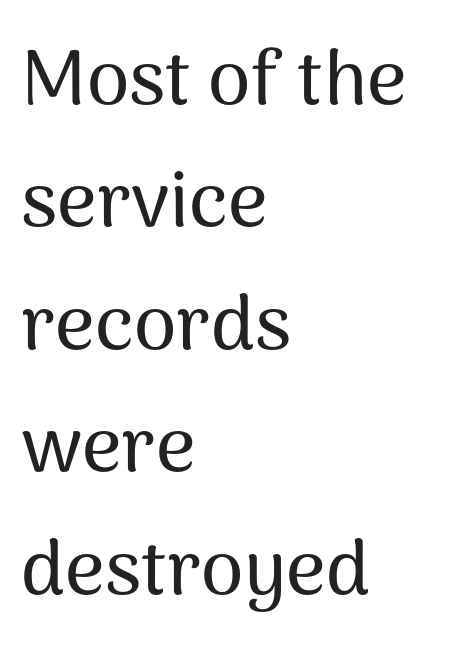
{"serif": "no", "italic": "no", "width": "normal", "stroke_contrast": "medium", "x_height": "medium", "monospaced": "no", "underline": "no", "align": "left", "line_spacing": "normal", "line_spacing_ratio": 1.59, "letter_spacing": "normal", "letter_spacing_em": 0.0, "glyph_px": 77}
